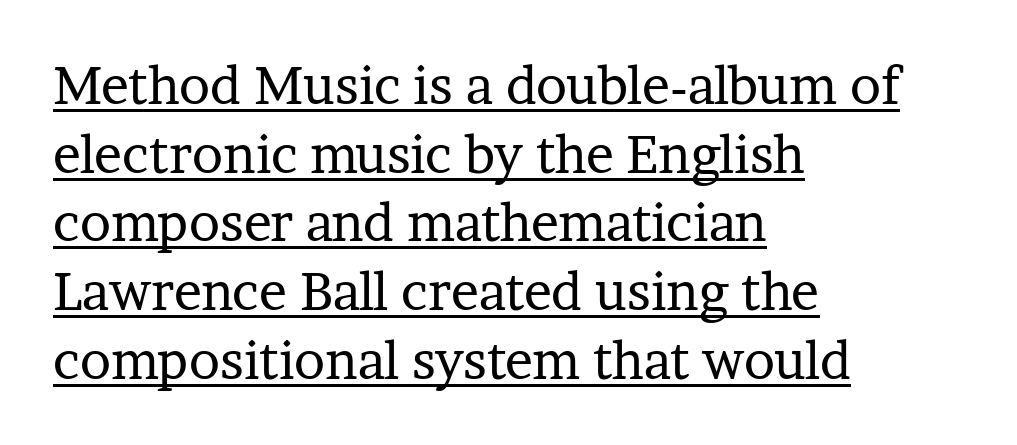
Varying glyph widths throughout — classic text-font behaviour. A light-to-regular cut is what we see here. A roman cut, with each character standing at attention. The words here are underlined. How would I describe the line gaps? Plain and ordinary. There is no visible air inserted between adjacent glyphs.
